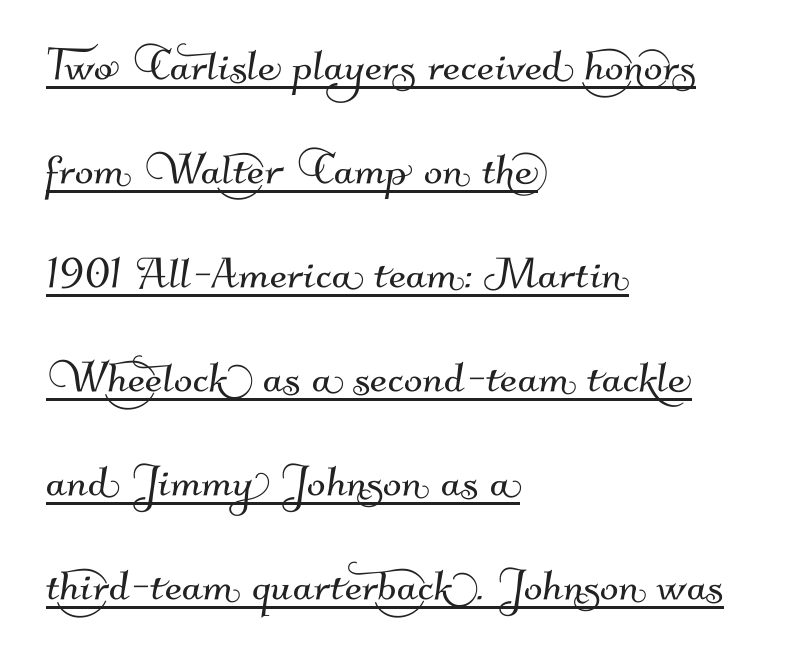
The image shows 55 px sans-serif type; set left-aligned, line spacing 1.89x, normal letter spacing, underlined; medium stroke contrast and a small x-height.
